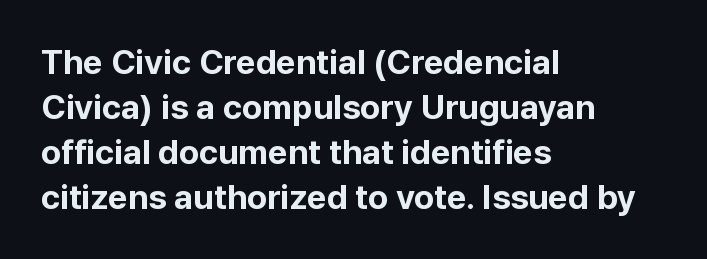
{"serif": "no", "italic": "no", "bold": "yes", "weight": "bold", "width": "normal", "stroke_contrast": "low", "x_height": "medium", "monospaced": "no", "underline": "no", "align": "left", "line_spacing": "normal", "line_spacing_ratio": 1.32, "letter_spacing": "normal", "letter_spacing_em": 0.0, "glyph_px": 34}
